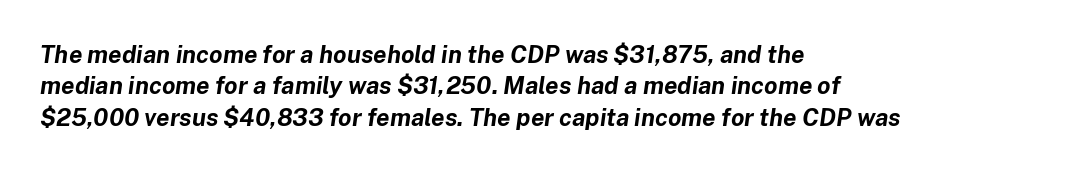
Q: Is the text bold? A: Yes.
Q: Is the text italic (slanted)? A: Yes, it leans right by about 8 degrees.
Q: Is the text underlined? A: No.
Q: How is the paragraph aligned? A: Left-aligned.
Q: Is the spacing between letters normal or unusually wide? A: Normal.
Q: Is the spacing between lines tight, normal or loose? A: Normal.
